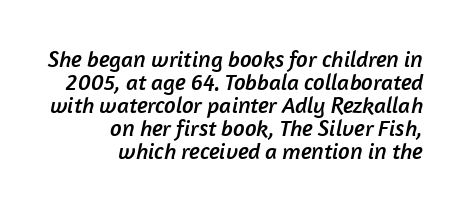
The image shows 23 px text type; set right-aligned, tight line spacing (1.0x), normal letter spacing, not underlined.
